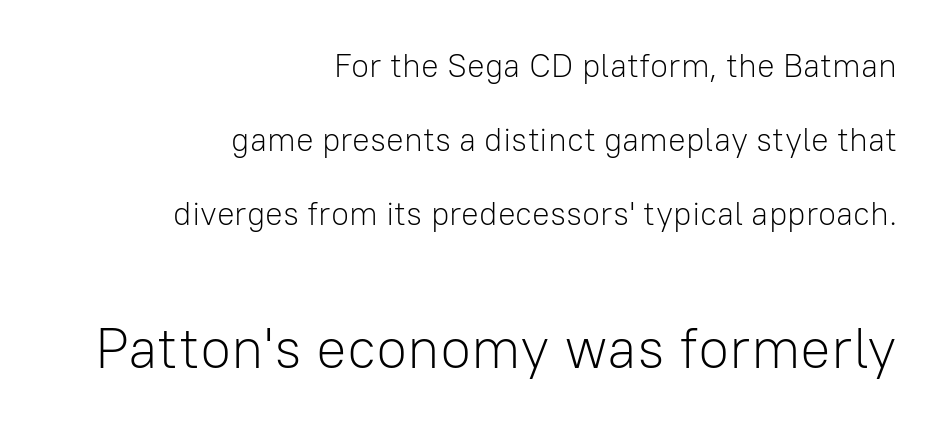
Q: Is the text bold? A: No.
Q: Is the text italic (slanted)? A: No, it is upright.
Q: Is the typeface a serif or a sans-serif typeface? A: Sans-serif.
Q: Is the text underlined? A: No.
Q: How is the paragraph aligned? A: Right-aligned.
Q: Is the spacing between letters normal or unusually wide? A: Normal.
Q: Is the spacing between lines tight, normal or loose? A: Loose.
Q: Which block of text is set in a larger size, the first (top) or the second (bottom)? A: The second (bottom) one.
Q: Width (condensed, normal, or wide)? A: Normal.
Q: Stroke contrast? A: Low.
Q: x-height? A: Medium.
Q: Monospaced? A: No.
